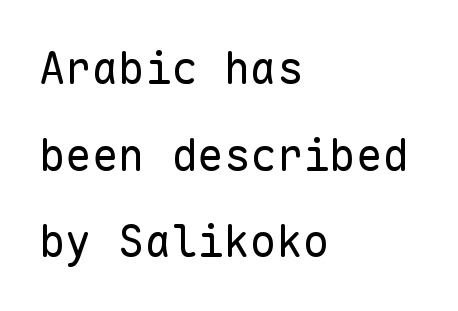
Q: Is the text bold? A: No.
Q: Is the text italic (slanted)? A: No, it is upright.
Q: Is the typeface a serif or a sans-serif typeface? A: Sans-serif.
Q: Is the text underlined? A: No.
Q: How is the paragraph aligned? A: Left-aligned.
Q: Is the spacing between letters normal or unusually wide? A: Normal.
Q: Is the spacing between lines tight, normal or loose? A: Loose.
Q: Width (condensed, normal, or wide)? A: Normal.
Q: Stroke contrast? A: Low.
Q: x-height? A: Medium.
Q: Monospaced? A: Yes.
